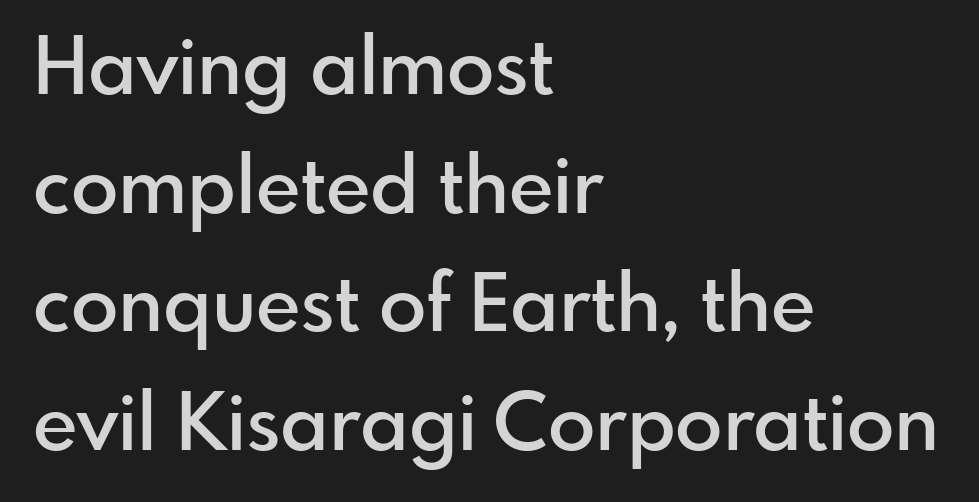
Stems and bowls a touch heavier than normal — semibold. Look at the bottom of the vertical strokes: they stop flat, with no serifs. Is the letter spacing exaggerated? No — it looks like the ordinary default. Varying glyph widths throughout — classic text-font behaviour. Ordinary non-slanted type is in use. The strip under each line holds only bare page.
